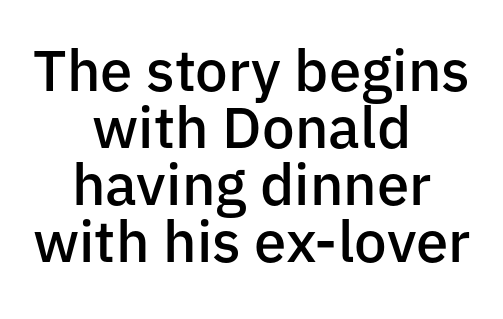
A centered setting, common on invitations and titles, is used for this passage. Moderately thickened strokes mark this as semibold type. The typography opts for an upright posture over an oblique one. In terms of letterform style, serifs are entirely absent. Tracking value appears to be zero — textbook default spacing. The space beneath each line is pristine and unruled.
